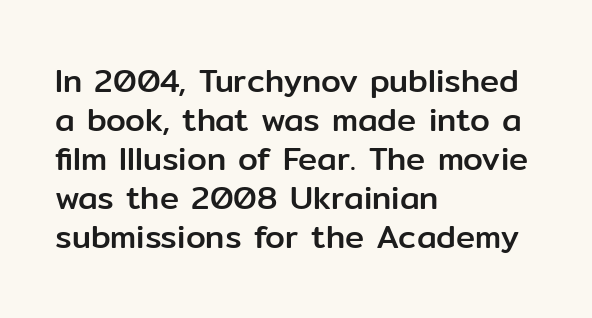
The passage shown is typed in a proportional face where columns would drift. Italic: no, the glyphs are upright roman. Lines of text with bare space underneath. Compared with a centered layout, this one pins lines to the left instead. Nothing sits at the stroke ends, so this counts as sans-serif. The rendering keeps characters at their native spacing.
